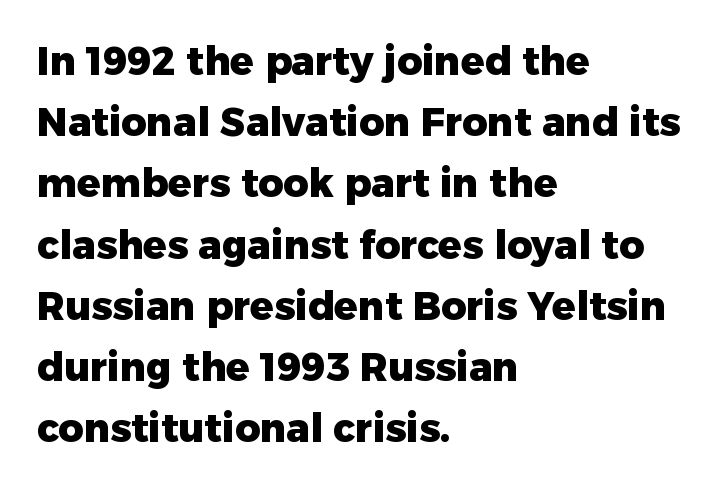
Q: Is the text bold? A: Yes.
Q: Is the text italic (slanted)? A: No, it is upright.
Q: Is the typeface a serif or a sans-serif typeface? A: Sans-serif.
Q: Is the text underlined? A: No.
Q: How is the paragraph aligned? A: Left-aligned.
Q: Is the spacing between letters normal or unusually wide? A: Normal.
Q: Is the spacing between lines tight, normal or loose? A: Normal.
Q: Width (condensed, normal, or wide)? A: Normal.
Q: Stroke contrast? A: Low.
Q: x-height? A: Medium.
Q: Monospaced? A: No.
